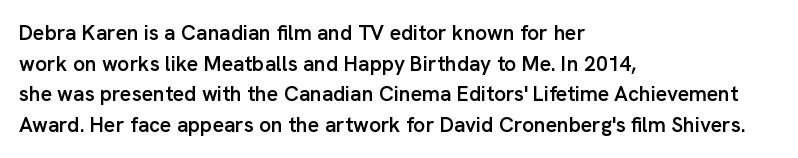
Look at the tracking — it's just the regular setting, nothing added. Normally led — the rows are evenly, conventionally spaced. The paragraph has a hard left edge and a soft right edge. Notice how the stems are strictly vertical — no italics here.
